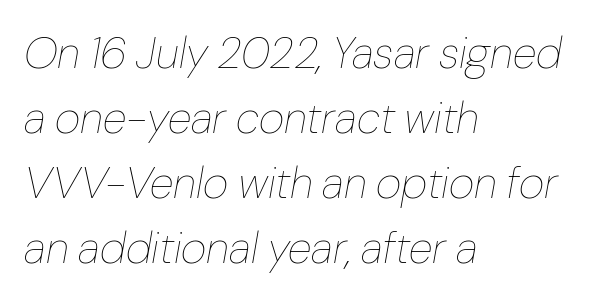
Q: Is the text bold? A: No.
Q: Is the text italic (slanted)? A: Yes, it leans right by about 10 degrees.
Q: Is the text underlined? A: No.
Q: How is the paragraph aligned? A: Left-aligned.
Q: Is the spacing between letters normal or unusually wide? A: Normal.
Q: Is the spacing between lines tight, normal or loose? A: Normal.
Q: Width (condensed, normal, or wide)? A: Normal.
Q: Stroke contrast? A: Low.
Q: x-height? A: Medium.
Q: Monospaced? A: No.
